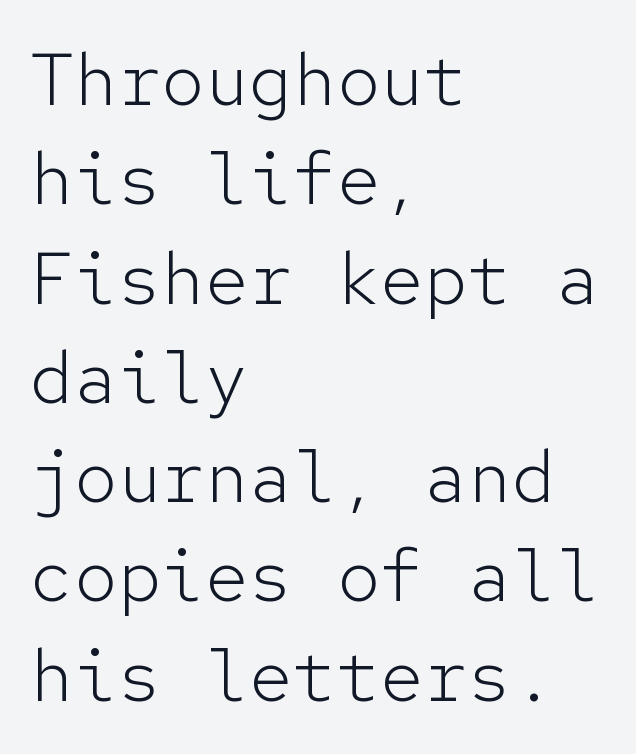
Default kerning and tracking; the words read as compact shapes. The zone under the glyphs is completely vacant. Note the uniform advance width — an 'i' takes as much space as an 'm'. Grotesque or geometric, the face here clearly has no serifs. Leading: standard.
